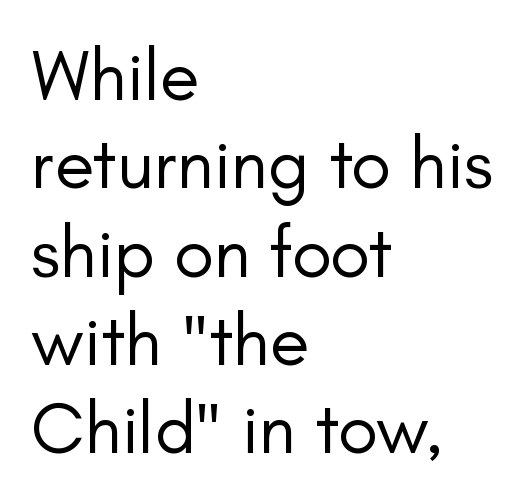
{"serif": "no", "italic": "no", "bold": "no", "weight": "regular", "width": "normal", "stroke_contrast": "low", "x_height": "small", "monospaced": "no", "underline": "no", "align": "left", "line_spacing_ratio": 1.21, "letter_spacing": "normal", "letter_spacing_em": 0.0, "glyph_px": 73}
